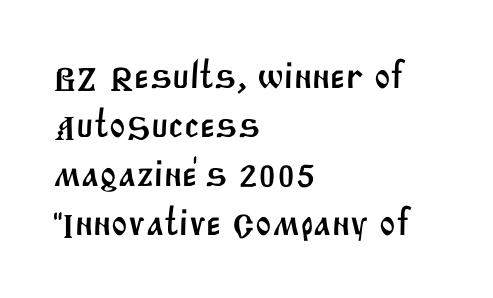
The image shows 39 px sans-serif type; set left-aligned, normal line spacing (1.26x), normal letter spacing, not underlined; medium stroke contrast and a large x-height.
